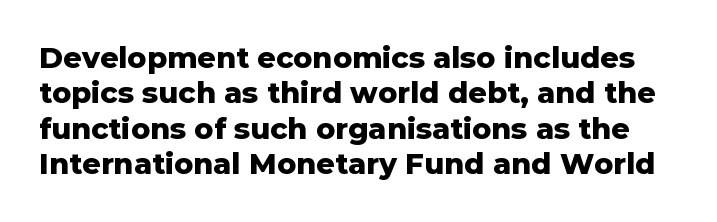
Q: Is the text bold? A: Yes.
Q: Is the text italic (slanted)? A: No, it is upright.
Q: Is the typeface a serif or a sans-serif typeface? A: Sans-serif.
Q: Is the text underlined? A: No.
Q: Is the spacing between letters normal or unusually wide? A: Normal.
Q: Width (condensed, normal, or wide)? A: Normal.
Q: Stroke contrast? A: Low.
Q: x-height? A: Medium.
Q: Monospaced? A: No.
